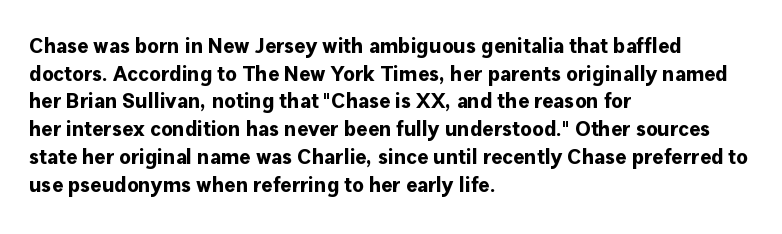
Q: Is the text bold? A: Yes.
Q: Is the text italic (slanted)? A: No, it is upright.
Q: Is the text underlined? A: No.
Q: How is the paragraph aligned? A: Left-aligned.
Q: Is the spacing between letters normal or unusually wide? A: Normal.
Q: Is the spacing between lines tight, normal or loose? A: Normal.
